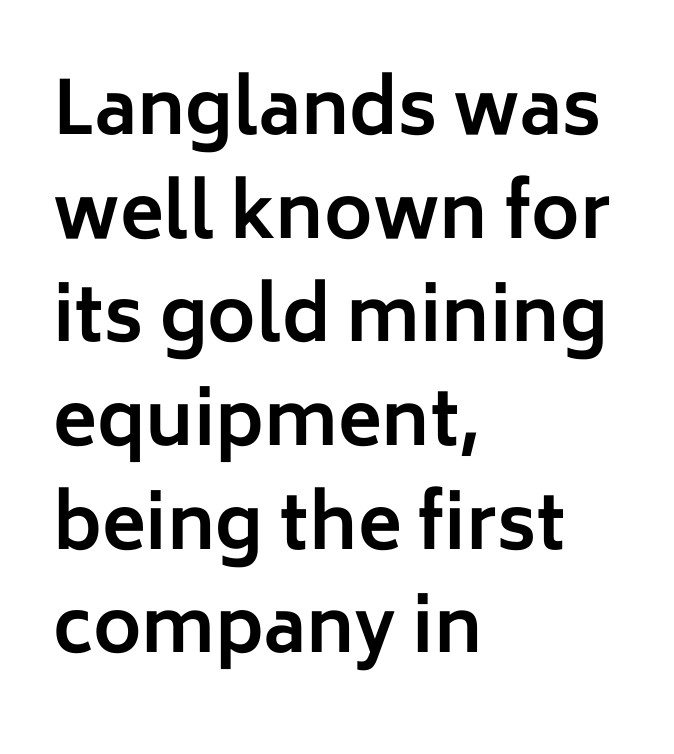
The image shows 73 px bold sans-serif type, upright; set left-aligned, normal line spacing (1.42x), normal letter spacing, not underlined; low stroke contrast and a medium x-height.
